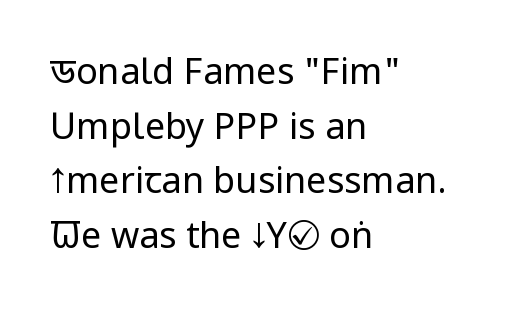
{"serif": "no", "italic": "no", "bold": "no", "weight": "regular", "width": "condensed", "stroke_contrast": "low", "x_height": "large", "monospaced": "no", "underline": "no", "align": "left", "line_spacing": "normal", "line_spacing_ratio": 1.52, "letter_spacing": "normal", "letter_spacing_em": 0.0, "glyph_px": 36}
